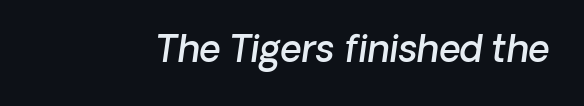
Q: Is the text bold? A: Semi-bold.
Q: Is the text italic (slanted)? A: Yes, it leans right by about 8 degrees.
Q: Is the text underlined? A: No.
Q: Is the spacing between letters normal or unusually wide? A: Normal.
Q: Width (condensed, normal, or wide)? A: Normal.
Q: Stroke contrast? A: Low.
Q: x-height? A: Medium.
Q: Monospaced? A: No.
